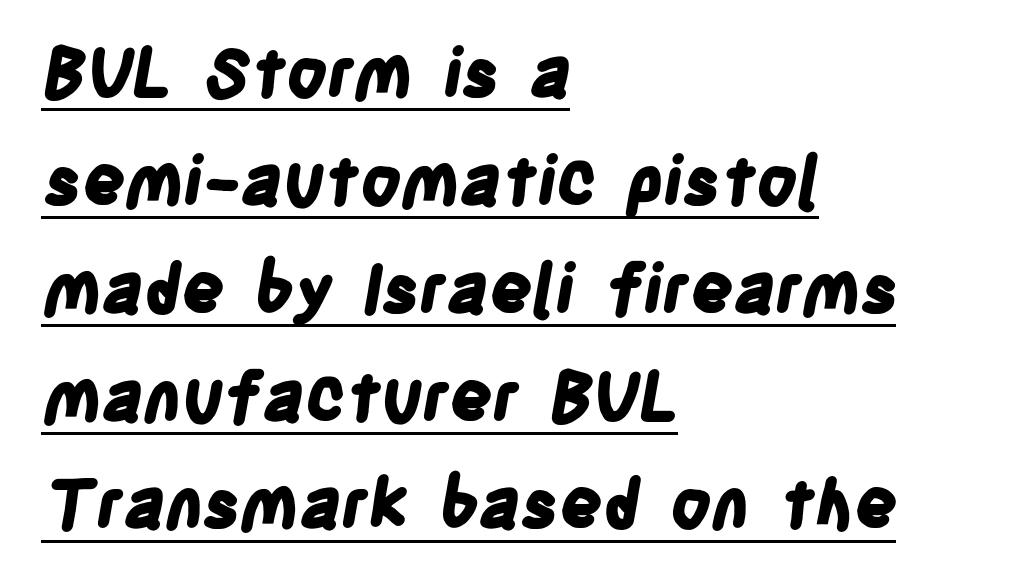
The image shows 67 px bold, condensed sans-serif type; set left-aligned, normal line spacing (1.61x), normal letter spacing, underlined; low stroke contrast and a large x-height.
